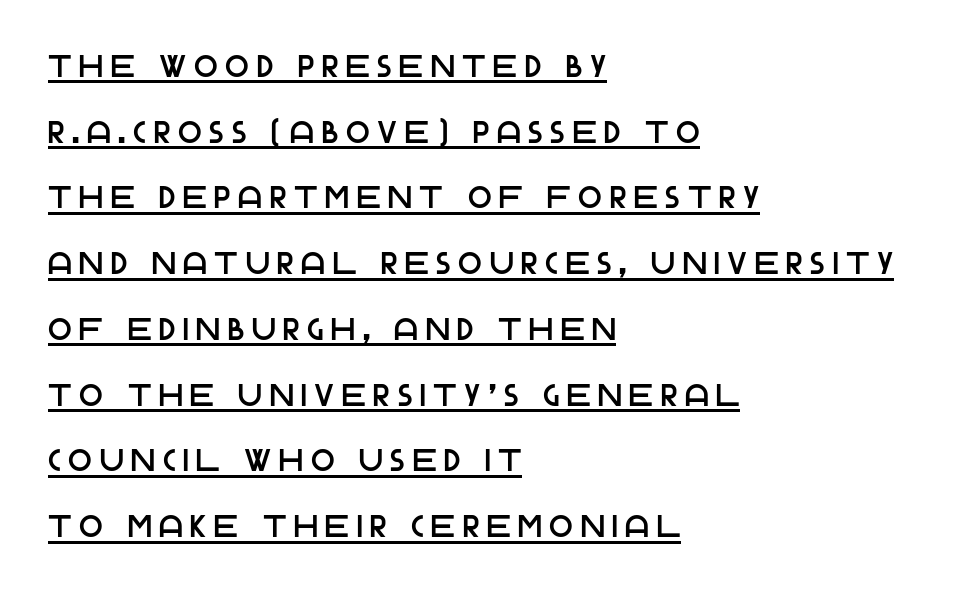
{"serif": "no", "italic": "no", "width": "normal", "stroke_contrast": "low", "x_height": "large", "monospaced": "no", "underline": "yes", "align": "left", "line_spacing": "loose", "line_spacing_ratio": 2.12, "letter_spacing": "wide", "letter_spacing_em": 0.25, "glyph_px": 31}
